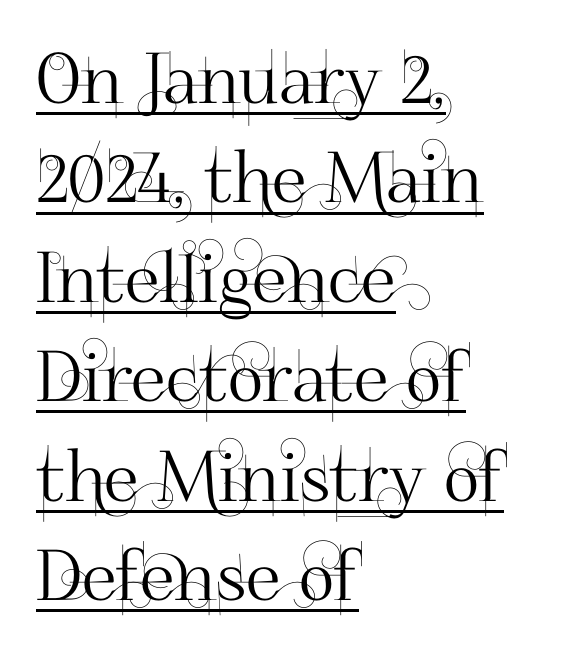
The image shows 70 px sans-serif type, upright; set left-aligned, normal line spacing (1.42x), normal letter spacing, underlined; high stroke contrast and a small x-height.
